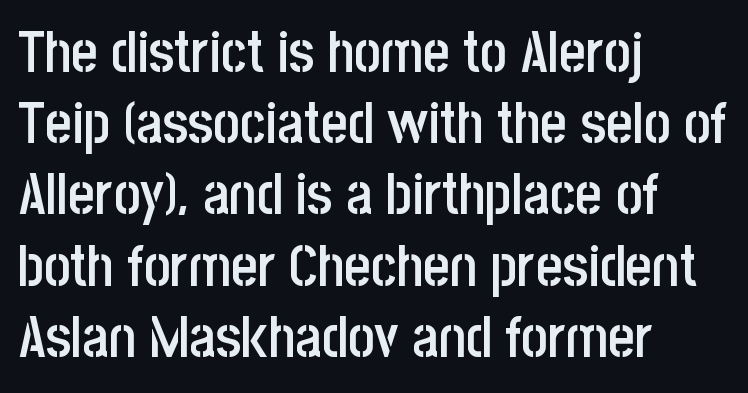
This is sans-serif lettering, the kind often seen on screens and signage. Do the characters align in a grid? No, the font is proportional. Weight: semibold (demi). Italic: no, the glyphs are upright roman. The rag falls on the right side of this text block. Observe the ordinary spacing: letters are neighbours, not strangers.
